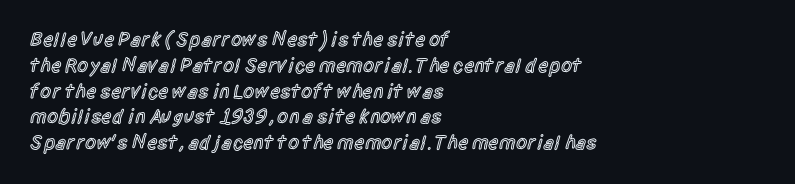
{"bold": "semi", "underline": "no", "align": "left", "line_spacing": "normal", "line_spacing_ratio": 1.29, "letter_spacing": "normal", "letter_spacing_em": 0.0, "glyph_px": 20}
